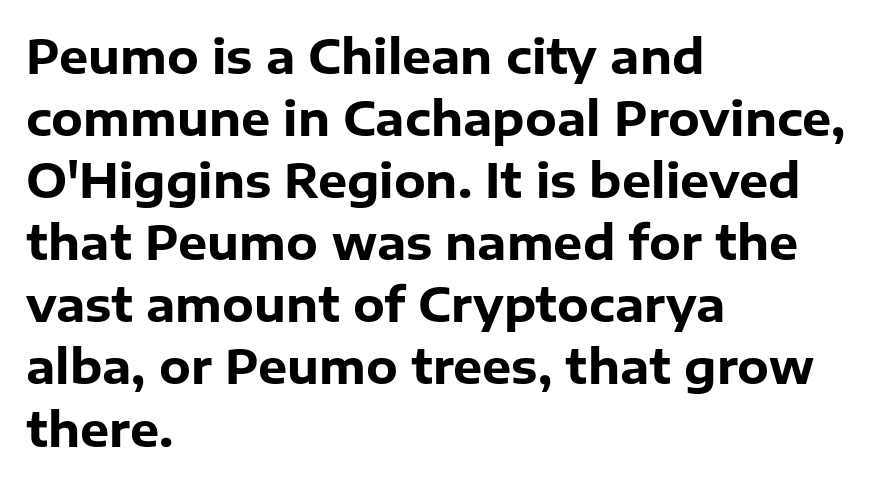
Q: Is the text bold? A: Yes.
Q: Is the text italic (slanted)? A: No, it is upright.
Q: Is the typeface a serif or a sans-serif typeface? A: Sans-serif.
Q: Is the text underlined? A: No.
Q: How is the paragraph aligned? A: Left-aligned.
Q: Is the spacing between letters normal or unusually wide? A: Normal.
Q: Is the spacing between lines tight, normal or loose? A: Normal.
Q: Width (condensed, normal, or wide)? A: Normal.
Q: Stroke contrast? A: Low.
Q: x-height? A: Medium.
Q: Monospaced? A: No.
